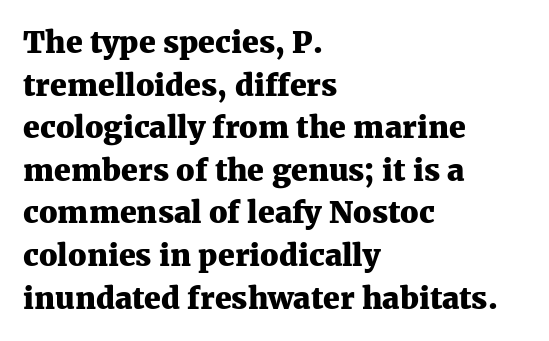
Q: Is the text bold? A: Yes.
Q: Is the text italic (slanted)? A: No, it is upright.
Q: Is the typeface a serif or a sans-serif typeface? A: Serif.
Q: Is the text underlined? A: No.
Q: How is the paragraph aligned? A: Left-aligned.
Q: Is the spacing between letters normal or unusually wide? A: Normal.
Q: Is the spacing between lines tight, normal or loose? A: Normal.
Q: Width (condensed, normal, or wide)? A: Normal.
Q: Stroke contrast? A: Medium.
Q: x-height? A: Medium.
Q: Monospaced? A: No.
